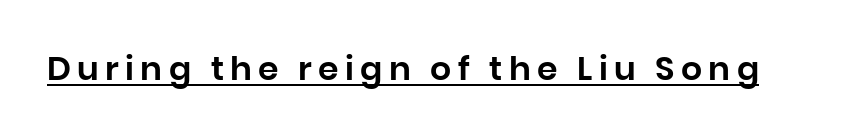
{"serif": "no", "italic": "no", "width": "normal", "stroke_contrast": "low", "x_height": "large", "monospaced": "no", "underline": "yes", "glyph_px": 33}
